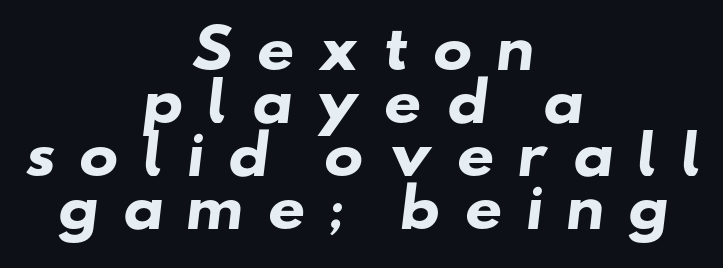
Q: Is the text bold? A: Yes.
Q: Is the typeface a serif or a sans-serif typeface? A: Sans-serif.
Q: Is the text underlined? A: No.
Q: How is the paragraph aligned? A: Centered.
Q: Is the spacing between letters normal or unusually wide? A: Unusually wide.
Q: Is the spacing between lines tight, normal or loose? A: Tight.
Q: Width (condensed, normal, or wide)? A: Wide.
Q: Stroke contrast? A: Low.
Q: x-height? A: Small.
Q: Monospaced? A: No.
